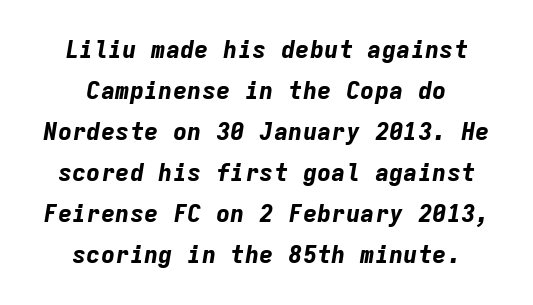
Caption: bold face, heavy strokes. Quick note: italic. Glance below the letters and you will spot only blank space. A centered setting, common on invitations and titles, is used for this passage. The letterforms sit shoulder to shoulder at normal distance.
